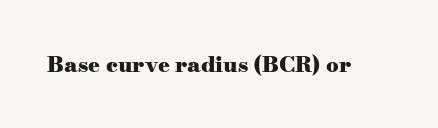
Short note: letters normally spaced. Words float on clear page, feet unadorned. The letters stand upright; this is a roman face. Heavy, bold letterforms.
